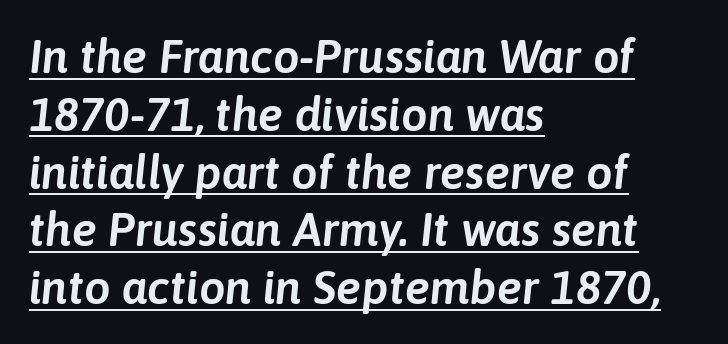
{"italic": "yes", "lean": "right", "slant_degrees": 6, "width": "normal", "stroke_contrast": "low", "x_height": "medium", "monospaced": "no", "underline": "yes", "align": "left", "line_spacing_ratio": 1.23, "letter_spacing": "normal", "letter_spacing_em": 0.0, "glyph_px": 47}
